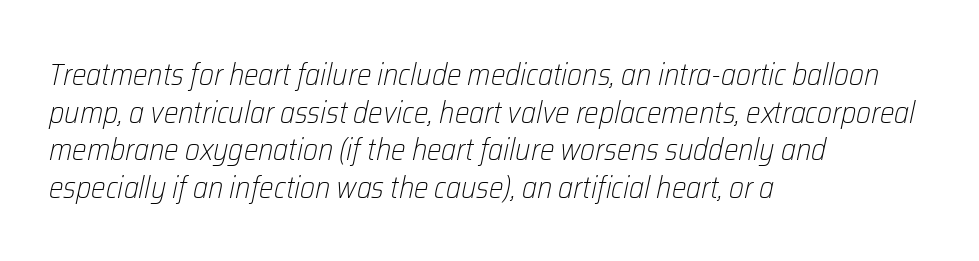
Bare-footed words on every line. If you drew a line through each stem, it would be angled. There is no visible air inserted between adjacent glyphs. Character widths vary here, with narrow letters taking less room than wide ones. The face looks like a standard text weight, possibly lighter.
